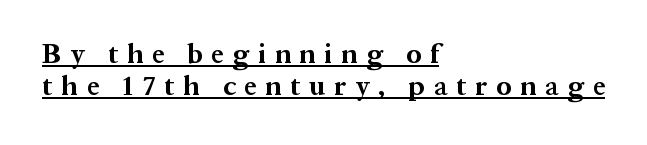
You can tell it's not italic because the verticals are truly vertical. Casual observation: everything's shoved over to the left. The rendering inserts visible extra space after every character. The strokes are fattened all the way to bold. A baseline rule has been typeset under these characters.
